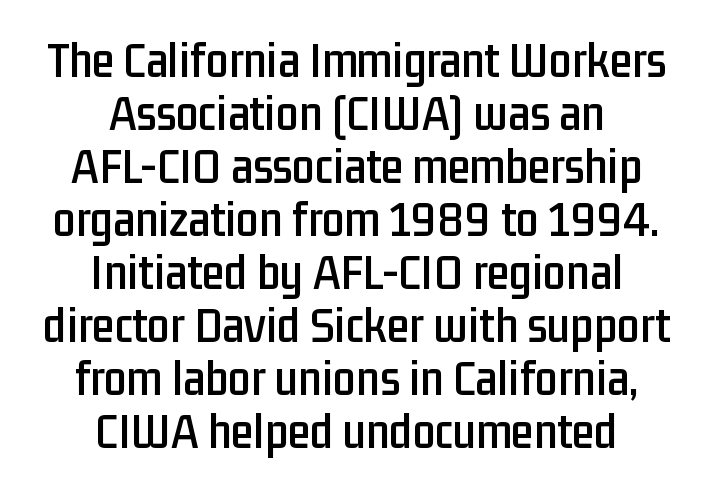
If you measured baseline to baseline, you'd find a short distance. You can tell it's not italic because the verticals are truly vertical. Only glyphs here, with clear space below each row. Line starts and ends both wander, symmetrically. These lines keep a tight, regular rhythm from letter to letter. A typesetter would call this proportional, since set widths differ per character.
